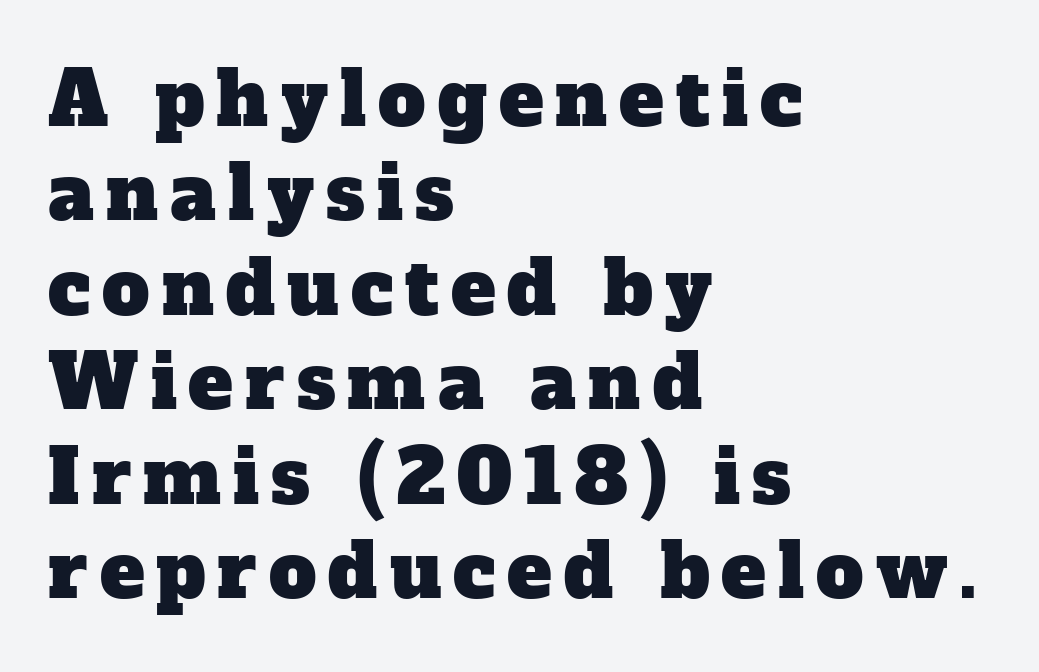
Q: Is the typeface a serif or a sans-serif typeface? A: Serif.
Q: Is the text underlined? A: No.
Q: How is the paragraph aligned? A: Left-aligned.
Q: Is the spacing between lines tight, normal or loose? A: Normal.
Q: Width (condensed, normal, or wide)? A: Normal.
Q: Stroke contrast? A: Low.
Q: x-height? A: Medium.
Q: Monospaced? A: No.
